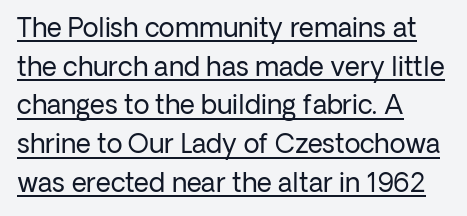
The image shows 26 px text type, upright; set left-aligned, normal line spacing (1.49x), normal letter spacing, underlined.
